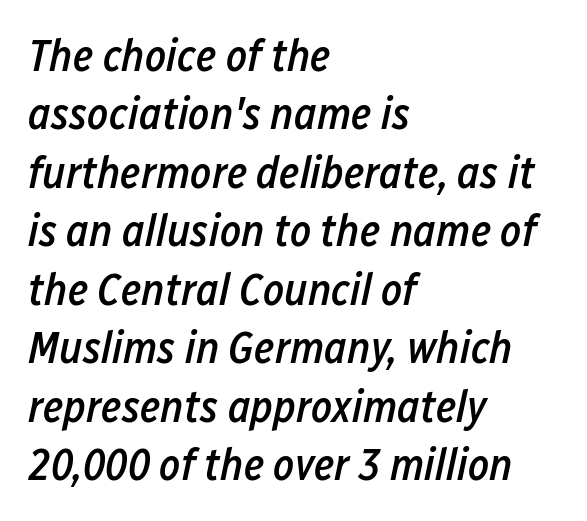
These lines are set flush left with a ragged right edge. Underline: absent. Caption: semibold face, moderately heavy strokes. Varying glyph widths throughout — classic text-font behaviour. Leading: standard. Between one letter and the next there's only the usual sliver of space.
